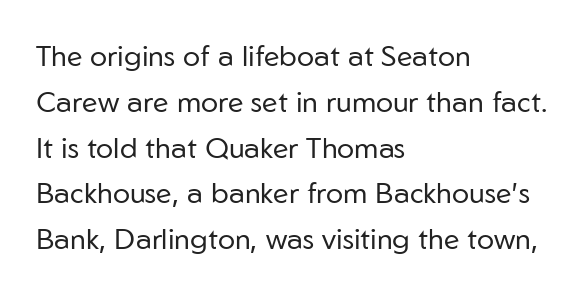
Q: Is the text bold? A: No.
Q: Is the text italic (slanted)? A: No, it is upright.
Q: Is the typeface a serif or a sans-serif typeface? A: Sans-serif.
Q: Is the text underlined? A: No.
Q: How is the paragraph aligned? A: Left-aligned.
Q: Is the spacing between letters normal or unusually wide? A: Normal.
Q: Is the spacing between lines tight, normal or loose? A: Normal.
Q: Width (condensed, normal, or wide)? A: Normal.
Q: Stroke contrast? A: Low.
Q: x-height? A: Medium.
Q: Monospaced? A: No.
